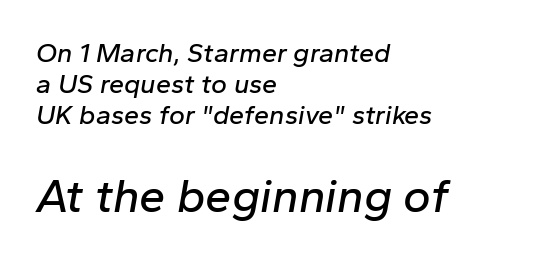
The glyphs look as if they've been sheared to an angle. The space directly below the letters is spotless. A typesetter would call this leading minimal, almost set solid. Which chunk is bigger? The second one — the bottom block dwarfs the top. The rendering anchors every line to the left-hand side.
